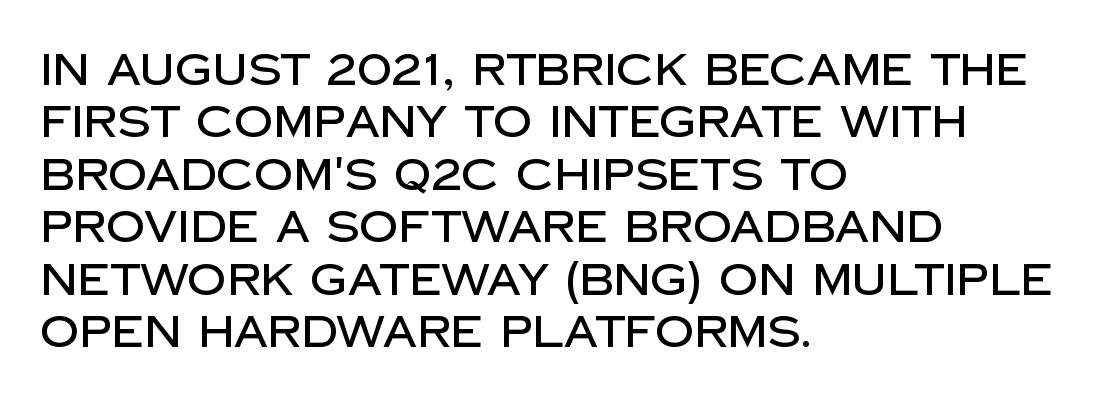
The image shows 43 px sans-serif type, upright; set left-aligned, line spacing 1.22x, normal letter spacing, not underlined; low stroke contrast and a large x-height.
